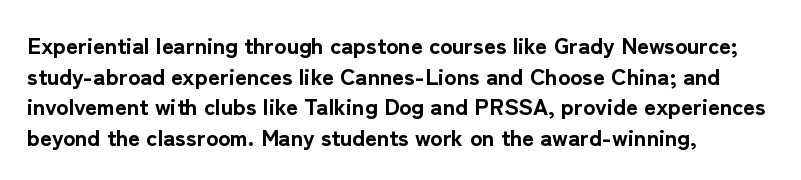
Q: Is the text bold? A: Yes.
Q: Is the text italic (slanted)? A: No, it is upright.
Q: Is the text underlined? A: No.
Q: How is the paragraph aligned? A: Left-aligned.
Q: Is the spacing between letters normal or unusually wide? A: Normal.
Q: Is the spacing between lines tight, normal or loose? A: Normal.
